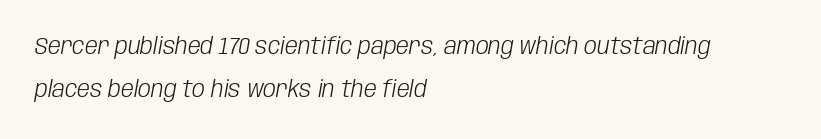
{"italic": "yes", "lean": "right", "slant_degrees": 10, "bold": "no", "underline": "no", "align": "left", "line_spacing_ratio": 1.87, "letter_spacing": "normal", "letter_spacing_em": 0.0, "glyph_px": 23}
